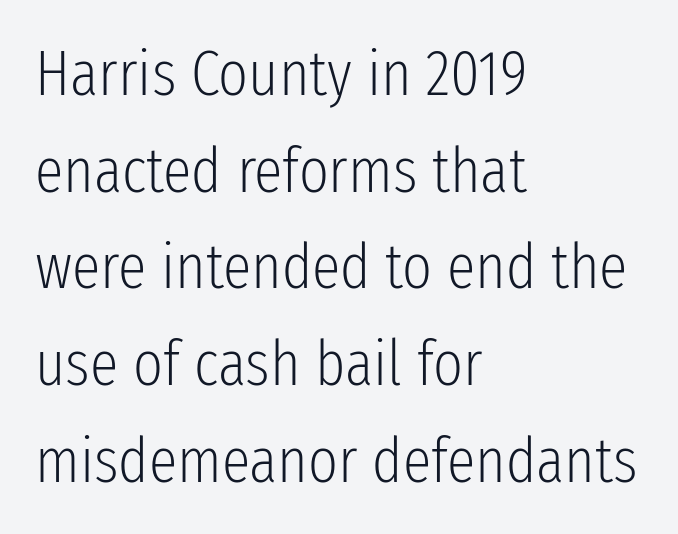
{"serif": "no", "italic": "no", "bold": "no", "weight": "light", "width": "condensed", "stroke_contrast": "low", "x_height": "medium", "monospaced": "no", "underline": "no", "align": "left", "line_spacing": "normal", "line_spacing_ratio": 1.51, "letter_spacing": "normal", "letter_spacing_em": 0.0, "glyph_px": 64}
